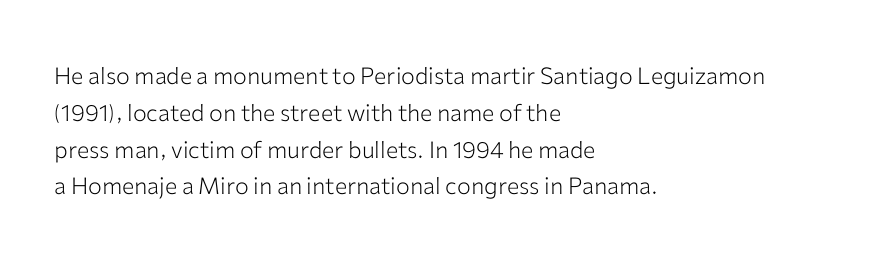
{"italic": "no", "bold": "no", "underline": "no", "align": "left", "line_spacing": "normal", "line_spacing_ratio": 1.6, "letter_spacing": "normal", "letter_spacing_em": 0.0, "glyph_px": 23}
